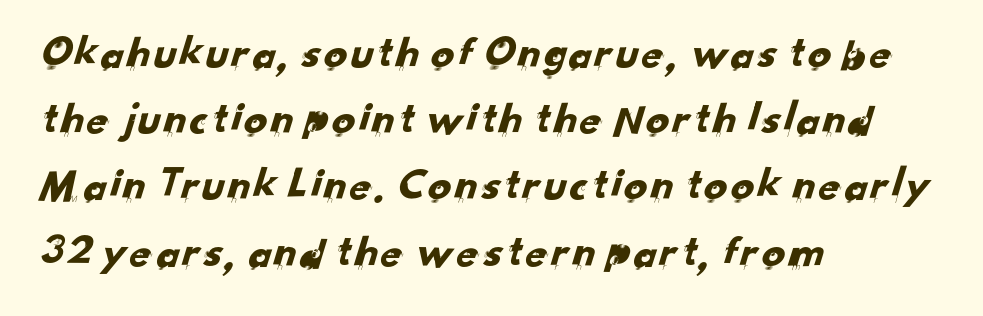
Q: Is the typeface a serif or a sans-serif typeface? A: Sans-serif.
Q: Is the text underlined? A: No.
Q: How is the paragraph aligned? A: Left-aligned.
Q: Is the spacing between letters normal or unusually wide? A: Normal.
Q: Is the spacing between lines tight, normal or loose? A: Normal.
Q: Width (condensed, normal, or wide)? A: Normal.
Q: Stroke contrast? A: Low.
Q: x-height? A: Small.
Q: Monospaced? A: No.
